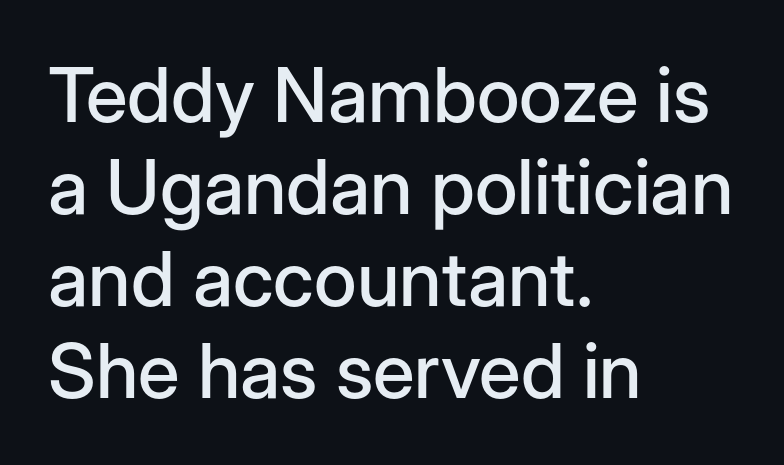
The image shows 76 px sans-serif type, upright; set left-aligned, line spacing 1.21x, normal letter spacing, not underlined; low stroke contrast and a medium x-height.
